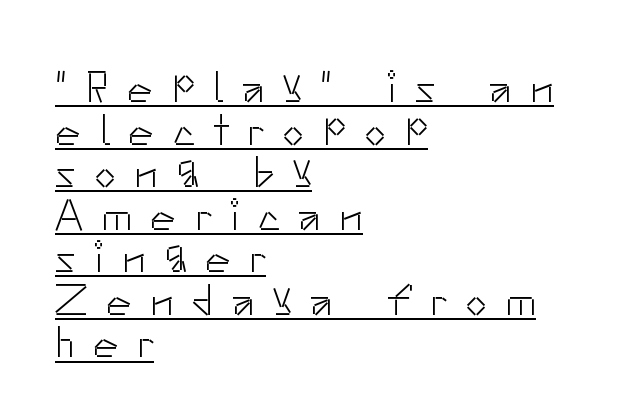
Q: Is the text bold? A: No.
Q: Is the text italic (slanted)? A: No, it is upright.
Q: Is the typeface a serif or a sans-serif typeface? A: Sans-serif.
Q: Is the text underlined? A: Yes.
Q: How is the paragraph aligned? A: Left-aligned.
Q: Is the spacing between letters normal or unusually wide? A: Unusually wide.
Q: Is the spacing between lines tight, normal or loose? A: Tight.
Q: Width (condensed, normal, or wide)? A: Normal.
Q: Stroke contrast? A: Low.
Q: x-height? A: Small.
Q: Monospaced? A: No.
